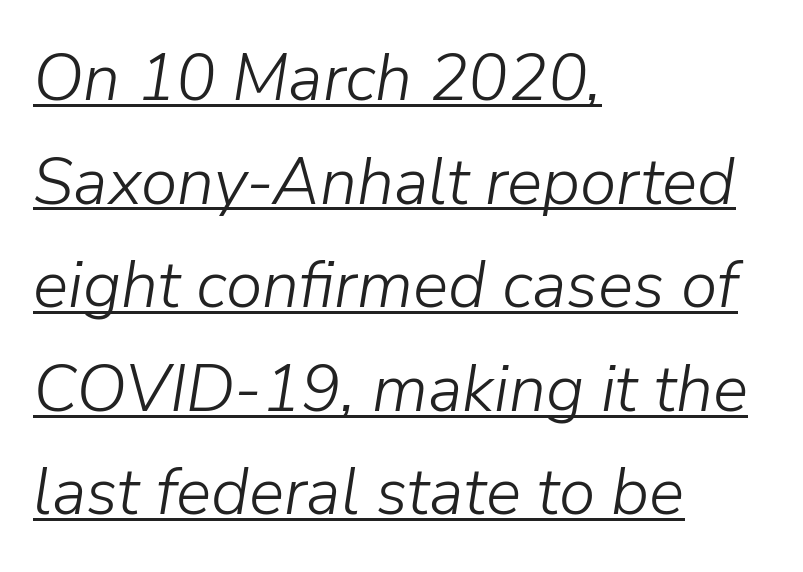
{"italic": "yes", "lean": "right", "slant_degrees": 9, "bold": "no", "weight": "light", "width": "normal", "stroke_contrast": "low", "x_height": "medium", "monospaced": "no", "underline": "yes", "align": "left", "line_spacing": "normal", "line_spacing_ratio": 1.57, "letter_spacing": "normal", "letter_spacing_em": 0.0, "glyph_px": 66}
